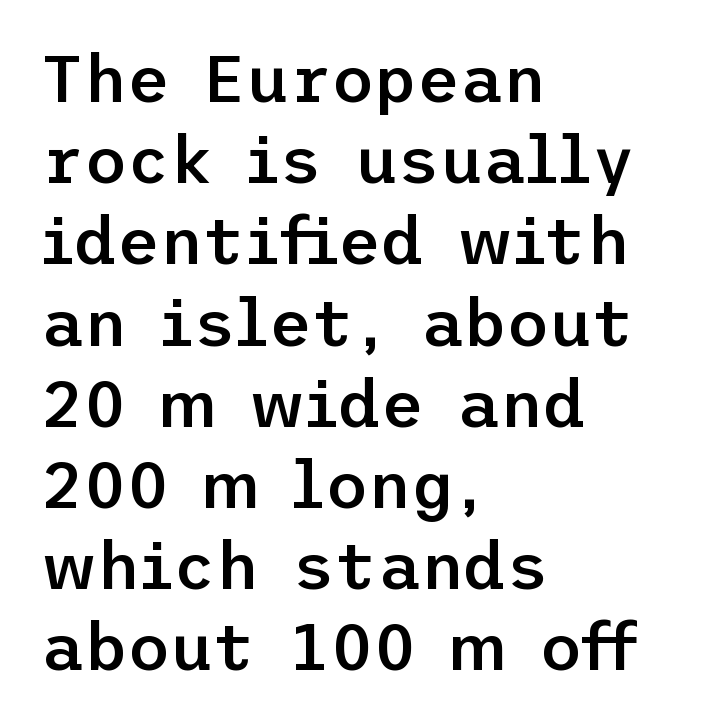
Q: Is the text bold? A: Semi-bold.
Q: Is the text italic (slanted)? A: No, it is upright.
Q: Is the typeface a serif or a sans-serif typeface? A: Sans-serif.
Q: Is the text underlined? A: No.
Q: How is the paragraph aligned? A: Left-aligned.
Q: Is the spacing between letters normal or unusually wide? A: Normal.
Q: Width (condensed, normal, or wide)? A: Normal.
Q: Stroke contrast? A: Low.
Q: x-height? A: Medium.
